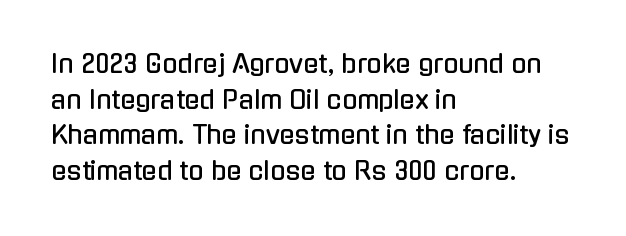
Glyph-to-glyph distance matches everyday printed text. The baseline area is clear. These lines are set flush left with a ragged right edge. Designer's note — italics off, roman on. The rendering uses a moderate line-height, typical for paragraphs.
